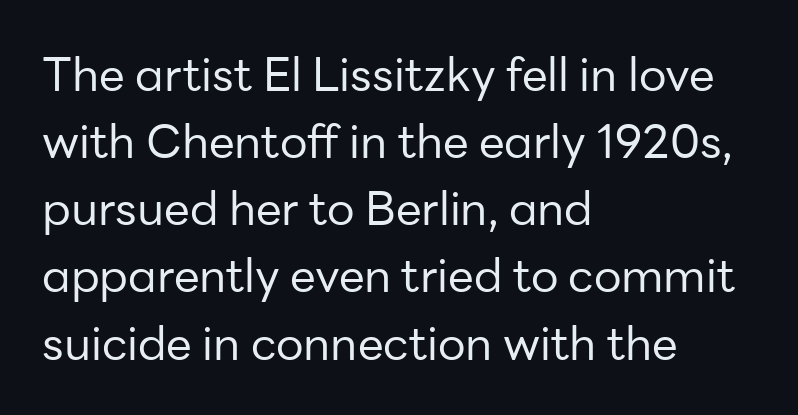
{"serif": "no", "italic": "no", "bold": "no", "weight": "regular", "width": "normal", "stroke_contrast": "low", "x_height": "medium", "monospaced": "no", "underline": "no", "align": "left", "line_spacing": "normal", "line_spacing_ratio": 1.46, "letter_spacing": "normal", "letter_spacing_em": 0.0, "glyph_px": 46}
